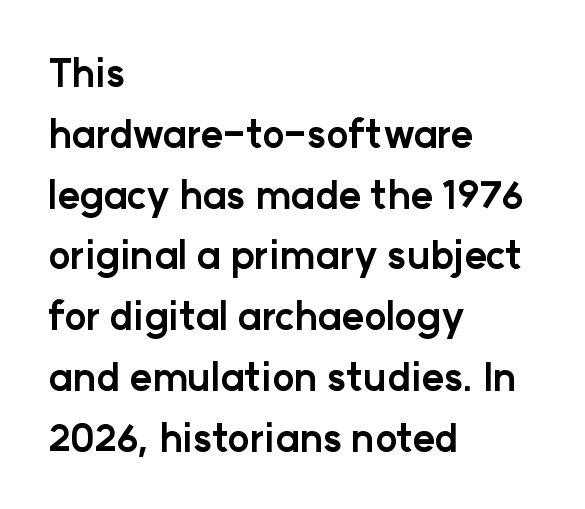
{"serif": "no", "italic": "no", "bold": "yes", "weight": "bold", "width": "normal", "stroke_contrast": "low", "x_height": "medium", "monospaced": "no", "underline": "no", "align": "left", "line_spacing": "normal", "line_spacing_ratio": 1.6, "letter_spacing": "normal", "letter_spacing_em": 0.0, "glyph_px": 38}
